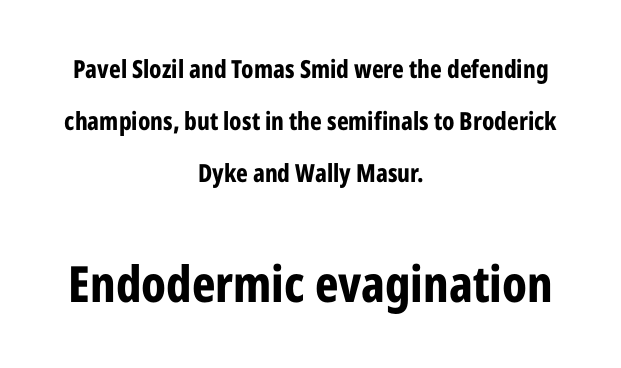
The image shows 50 px bold, condensed sans-serif type, upright; set centered, loose line spacing (2.09x), normal letter spacing, not underlined; the second (bottom) block is 2.0x larger; low stroke contrast and a medium x-height.
